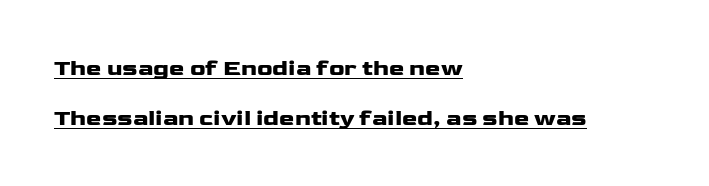
Q: Is the text bold? A: Yes.
Q: Is the text italic (slanted)? A: No, it is upright.
Q: Is the text underlined? A: Yes.
Q: How is the paragraph aligned? A: Left-aligned.
Q: Is the spacing between letters normal or unusually wide? A: Normal.
Q: Is the spacing between lines tight, normal or loose? A: Loose.
